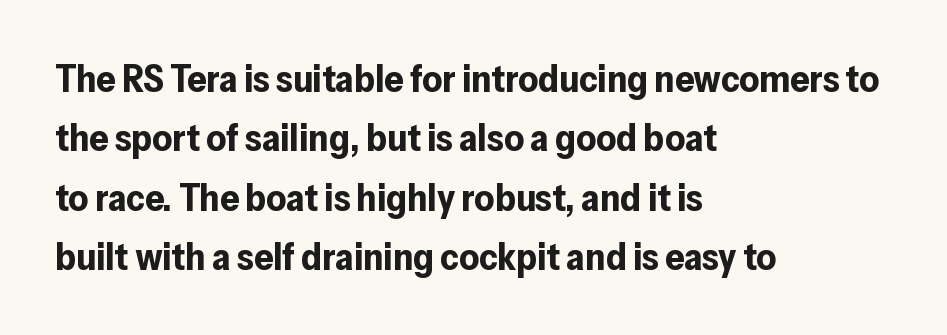
The image shows 38 px bold sans-serif type, upright; set left-aligned, normal line spacing (1.56x), normal letter spacing, not underlined; low stroke contrast and a medium x-height.
